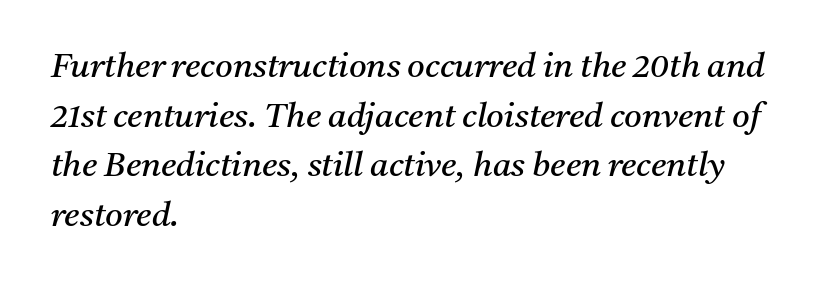
The lettering tilts uniformly, giving the passage an italic look. Each word holds together tightly as a unit, with standard inter-letter gaps. Looks like regular typesetting: each glyph gets only the width it needs. Compared with a centered layout, this one pins lines to the left instead. The space beneath each line is pristine and unruled.
